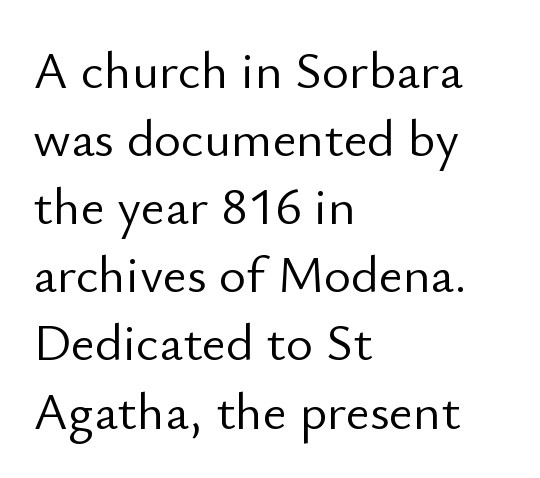
The image shows 52 px light sans-serif type, upright; set left-aligned, normal line spacing (1.31x), normal letter spacing, not underlined; low stroke contrast and a small x-height.
